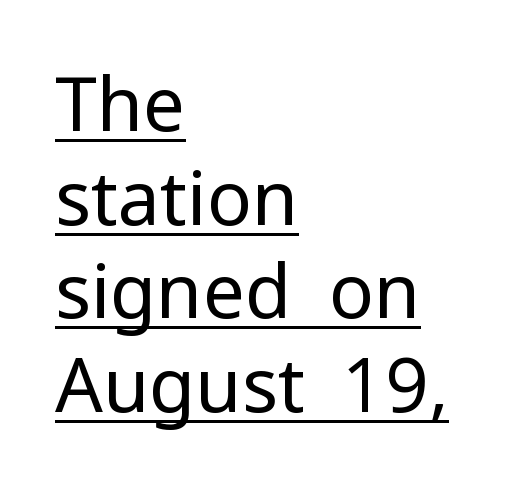
The image shows 75 px regular-weight sans-serif type, upright; set left-aligned, normal line spacing (1.25x), normal letter spacing, underlined; low stroke contrast and a medium x-height.
